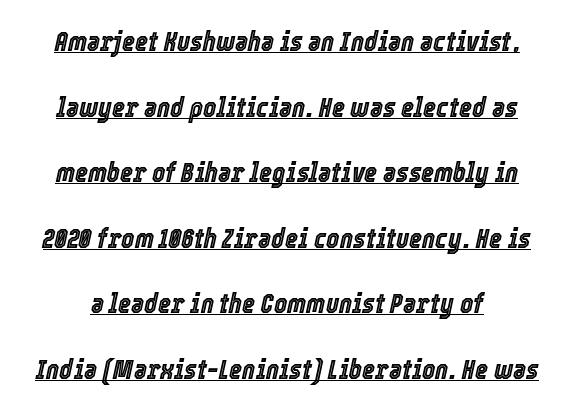
Q: Is the text italic (slanted)? A: Yes, it leans right by about 12 degrees.
Q: Is the text underlined? A: Yes.
Q: Is the spacing between letters normal or unusually wide? A: Normal.
Q: Is the spacing between lines tight, normal or loose? A: Loose.
Q: Width (condensed, normal, or wide)? A: Condensed.
Q: x-height? A: Medium.
Q: Monospaced? A: No.
